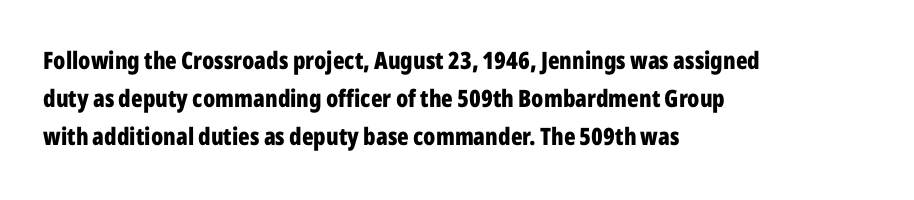
The image shows 24 px bold type, upright; set left-aligned, normal line spacing (1.59x), normal letter spacing, not underlined.
